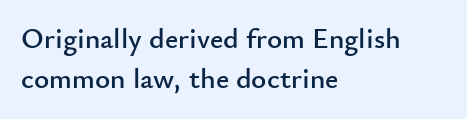
This rendering leaves character spacing at its baseline value. Is there much room between lines? A standard amount, neither cramped nor airy. The letters stand straight up with perfectly vertical stems. The foot of each line stays bare and open.
